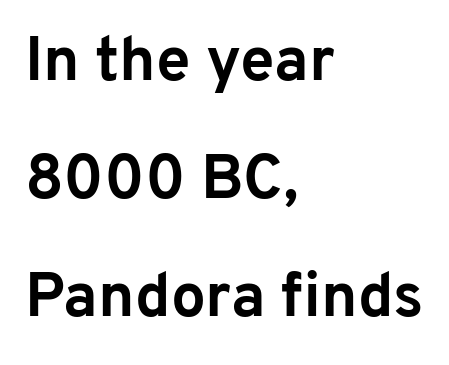
The image shows 62 px bold sans-serif type, upright; set left-aligned, loose line spacing (1.9x), normal letter spacing, not underlined; low stroke contrast and a medium x-height.
